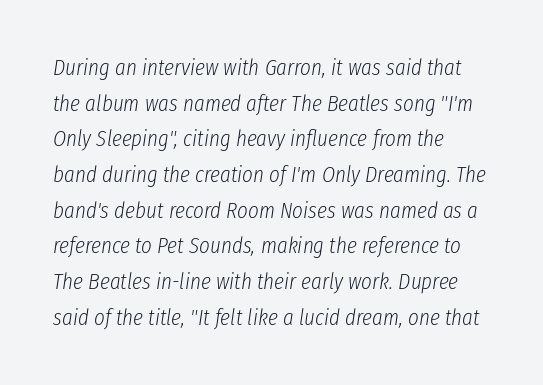
The image shows 23 px text type, italic (leaning right); set left-aligned, normal line spacing (1.55x), normal letter spacing, not underlined.
